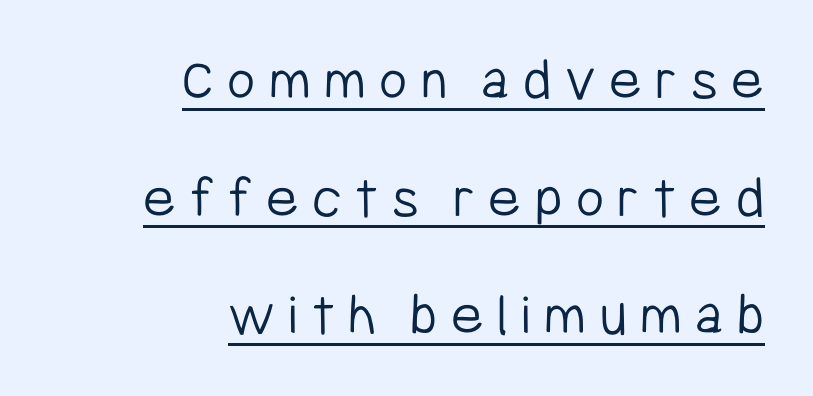
{"serif": "no", "italic": "no", "bold": "no", "weight": "light", "width": "condensed", "stroke_contrast": "low", "x_height": "medium", "monospaced": "no", "underline": "yes", "align": "right", "line_spacing": "loose", "line_spacing_ratio": 1.93, "letter_spacing": "wide", "letter_spacing_em": 0.22, "glyph_px": 61}
